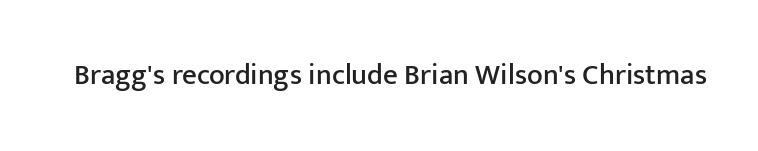
{"serif": "no", "italic": "no", "width": "normal", "stroke_contrast": "low", "x_height": "medium", "monospaced": "no", "underline": "no", "letter_spacing": "normal", "letter_spacing_em": 0.0, "glyph_px": 29}
